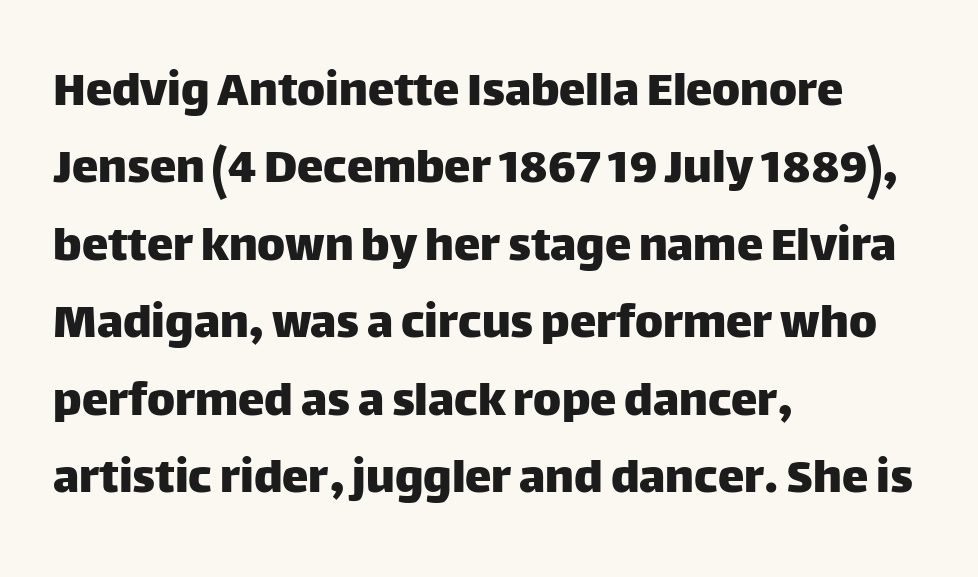
{"serif": "no", "italic": "no", "width": "normal", "stroke_contrast": "low", "x_height": "large", "monospaced": "no", "underline": "no", "align": "left", "line_spacing": "normal", "line_spacing_ratio": 1.46, "letter_spacing": "normal", "letter_spacing_em": 0.0, "glyph_px": 53}
